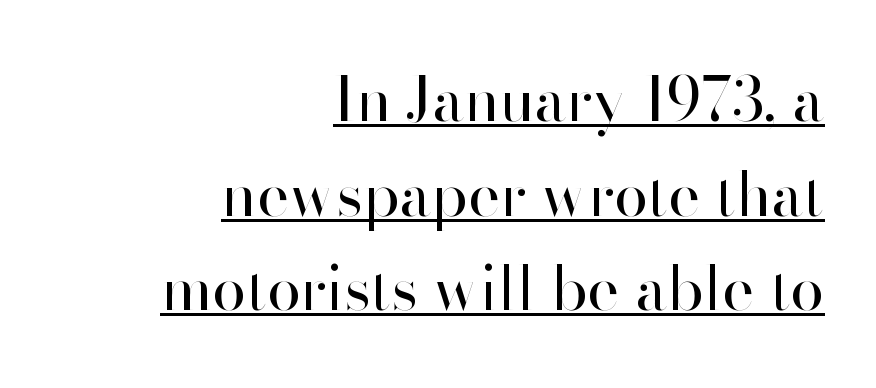
{"serif": "no", "italic": "no", "bold": "no", "weight": "regular", "width": "normal", "stroke_contrast": "high", "x_height": "small", "monospaced": "no", "underline": "yes", "align": "right", "line_spacing": "normal", "line_spacing_ratio": 1.55, "letter_spacing": "normal", "letter_spacing_em": 0.0, "glyph_px": 61}
